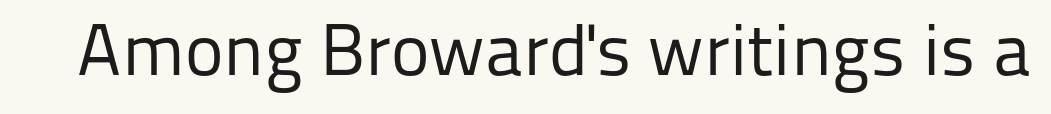
Notice how the stems are strictly vertical — no italics here. There is no visible air inserted between adjacent glyphs. Look at the bottom of the vertical strokes: they stop flat, with no serifs. The font is comparable to plain body text, perhaps lighter. Anything drawn beneath the words? Only blank space.
